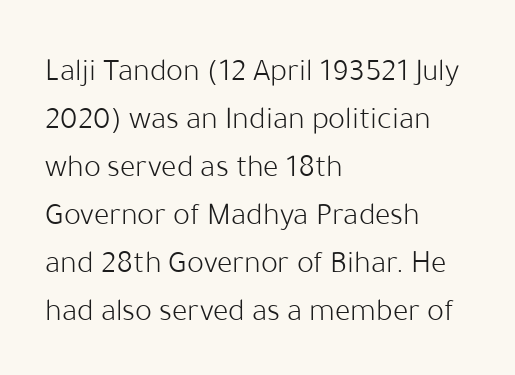
Q: Is the text bold? A: No.
Q: Is the text italic (slanted)? A: No, it is upright.
Q: Is the typeface a serif or a sans-serif typeface? A: Sans-serif.
Q: Is the text underlined? A: No.
Q: How is the paragraph aligned? A: Left-aligned.
Q: Is the spacing between letters normal or unusually wide? A: Normal.
Q: Is the spacing between lines tight, normal or loose? A: Normal.
Q: Width (condensed, normal, or wide)? A: Normal.
Q: Stroke contrast? A: Low.
Q: x-height? A: Medium.
Q: Monospaced? A: No.
